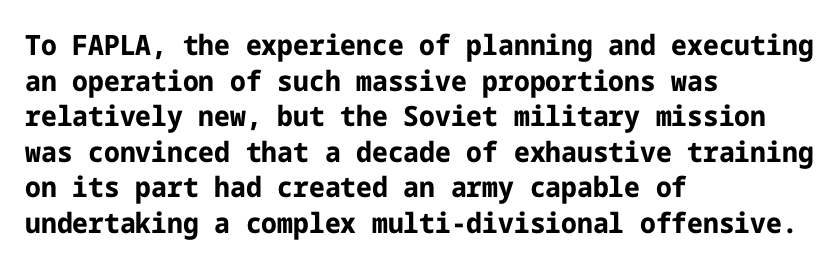
{"serif": "no", "italic": "no", "bold": "yes", "weight": "bold", "width": "normal", "stroke_contrast": "low", "x_height": "medium", "underline": "no", "align": "left", "line_spacing": "normal", "line_spacing_ratio": 1.27, "letter_spacing": "normal", "letter_spacing_em": 0.0, "glyph_px": 28}
